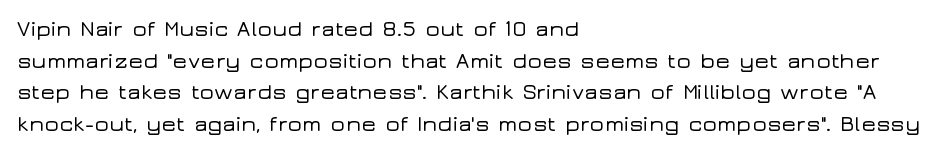
The image shows 22 px text type, upright; set left-aligned, normal line spacing (1.44x), normal letter spacing, not underlined.
